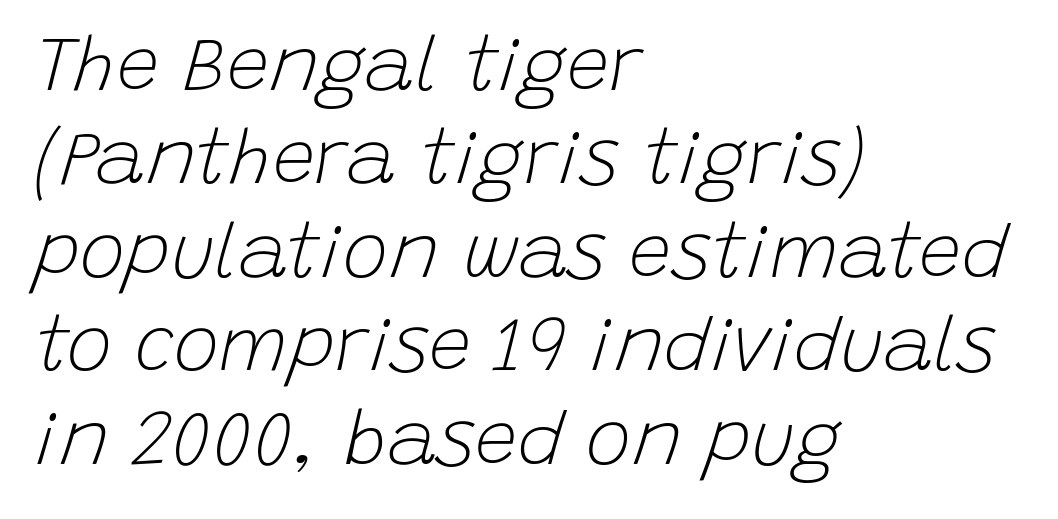
Q: Is the text bold? A: No.
Q: Is the text italic (slanted)? A: Yes, it leans right by about 15 degrees.
Q: Is the text underlined? A: No.
Q: How is the paragraph aligned? A: Left-aligned.
Q: Is the spacing between letters normal or unusually wide? A: Normal.
Q: Width (condensed, normal, or wide)? A: Normal.
Q: Stroke contrast? A: Low.
Q: x-height? A: Large.
Q: Monospaced? A: No.
